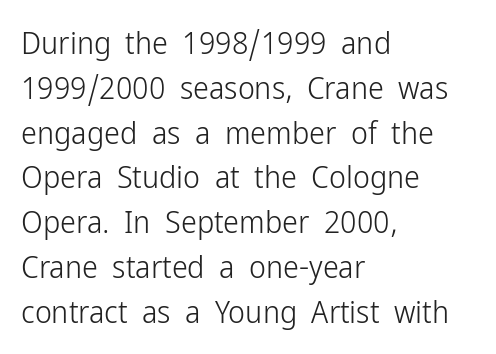
The image shows 32 px light, condensed sans-serif type, upright; set left-aligned, normal line spacing (1.4x), normal letter spacing, not underlined; low stroke contrast and a medium x-height.
